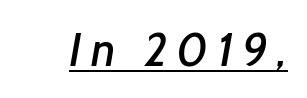
Q: Is the typeface a serif or a sans-serif typeface? A: Sans-serif.
Q: Is the text underlined? A: Yes.
Q: Width (condensed, normal, or wide)? A: Normal.
Q: Stroke contrast? A: Low.
Q: x-height? A: Medium.
Q: Monospaced? A: No.
